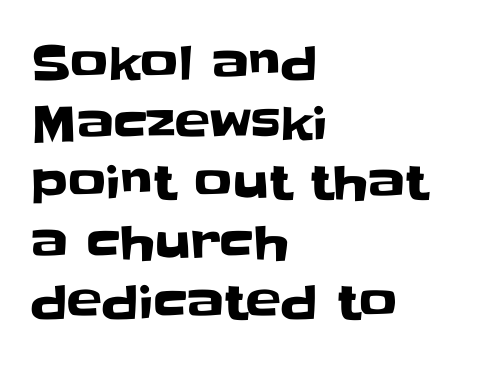
{"serif": "no", "italic": "no", "width": "normal", "stroke_contrast": "low", "x_height": "large", "monospaced": "no", "underline": "no", "align": "left", "line_spacing": "normal", "line_spacing_ratio": 1.27, "letter_spacing": "normal", "letter_spacing_em": 0.0, "glyph_px": 47}
